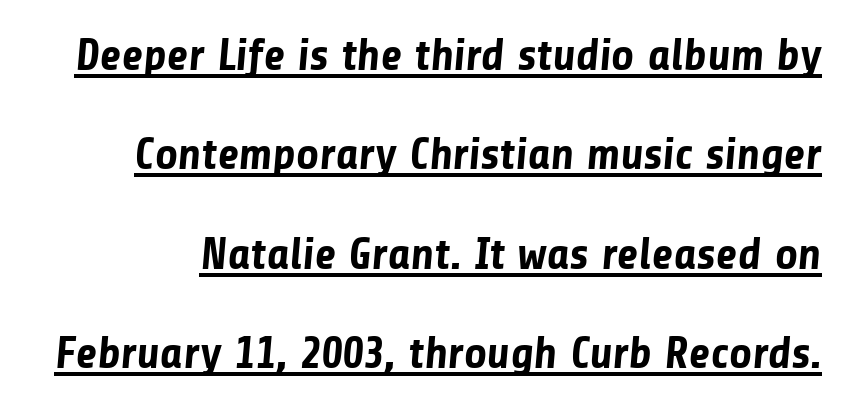
{"serif": "no", "bold": "yes", "weight": "bold", "width": "normal", "stroke_contrast": "low", "x_height": "medium", "monospaced": "no", "underline": "yes", "line_spacing": "loose", "line_spacing_ratio": 2.21, "letter_spacing": "normal", "letter_spacing_em": 0.0, "glyph_px": 45}
